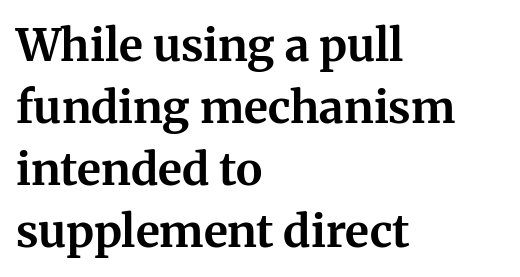
A bare baseline throughout the passage. Spacing verdict: proportional, widths tailored to each character. Designer's note — italics off, roman on. Characters follow at the spacing the type designer built in. The glyphs in this specimen are seriffed.
